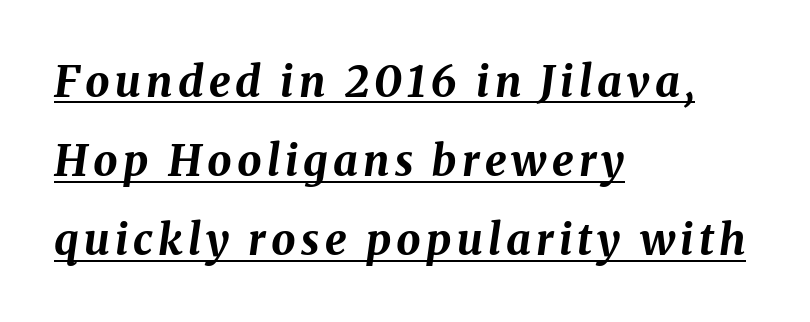
The image shows 43 px bold type, italic (leaning right); set left-aligned, line spacing 1.84x, underlined; medium stroke contrast and a medium x-height.
